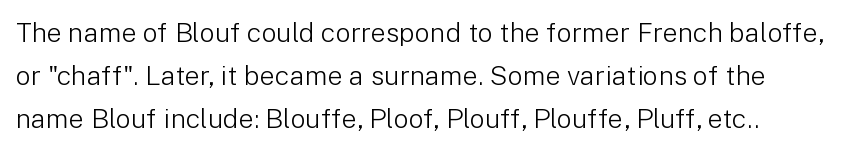
No heavy texture on the line: the type isn't bold. Honestly, the row spacing looks completely unremarkable. Has an underline been added? It has not. Here the glyphs are tracked normally, forming tight word shapes. Posture: straight, roman, zero tilt.
